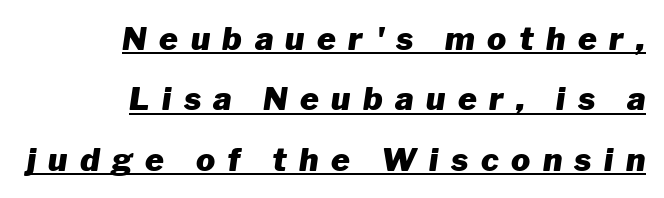
Heavy, bold letterforms. Do the characters align in a grid? No, the font is proportional. The rag falls on the left side of this text block. The axis of the letterforms is tilted away from vertical.
